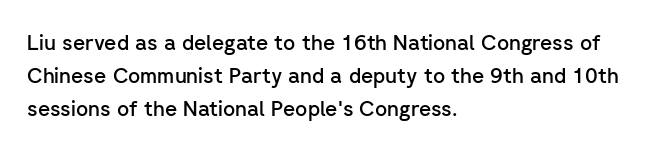
The image shows 21 px text type, upright; set left-aligned, normal line spacing (1.56x), normal letter spacing, not underlined.
